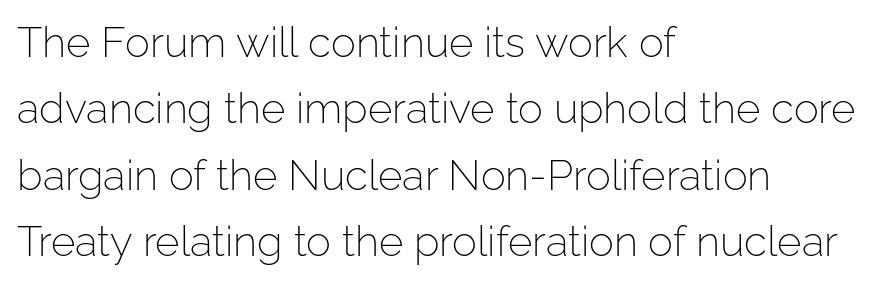
One glance says typical: line gaps are just what's usual. Typographically, this falls in the sans-serif category. No extra tracking has been applied to these lines. Underline: absent. Looks like regular typesetting: each glyph gets only the width it needs.
